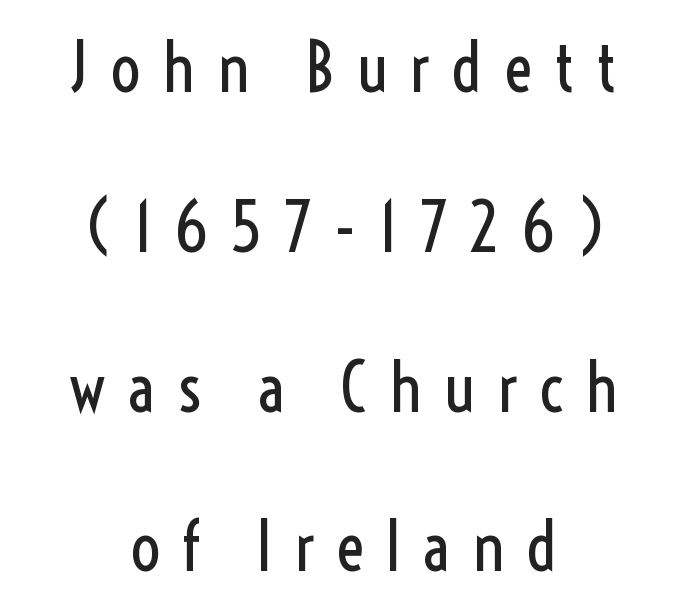
Q: Is the text bold? A: No.
Q: Is the text italic (slanted)? A: No, it is upright.
Q: Is the typeface a serif or a sans-serif typeface? A: Sans-serif.
Q: Is the text underlined? A: No.
Q: How is the paragraph aligned? A: Centered.
Q: Is the spacing between letters normal or unusually wide? A: Unusually wide.
Q: Is the spacing between lines tight, normal or loose? A: Loose.
Q: Width (condensed, normal, or wide)? A: Condensed.
Q: x-height? A: Medium.
Q: Monospaced? A: No.
